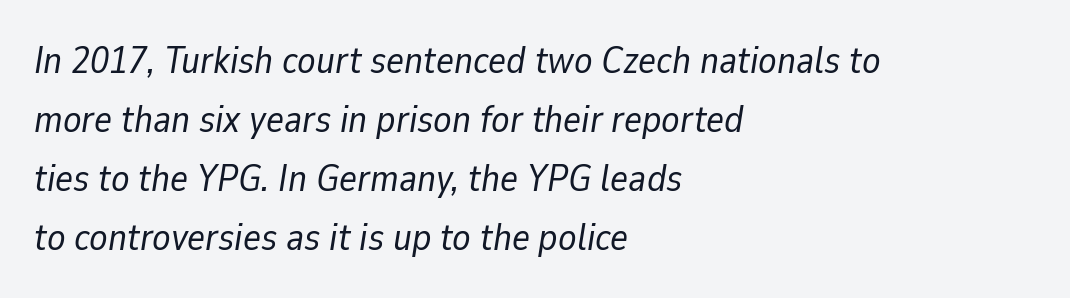
The image shows 38 px regular-weight type, italic (leaning right); set left-aligned, normal line spacing (1.55x), normal letter spacing, not underlined; low stroke contrast and a medium x-height.
